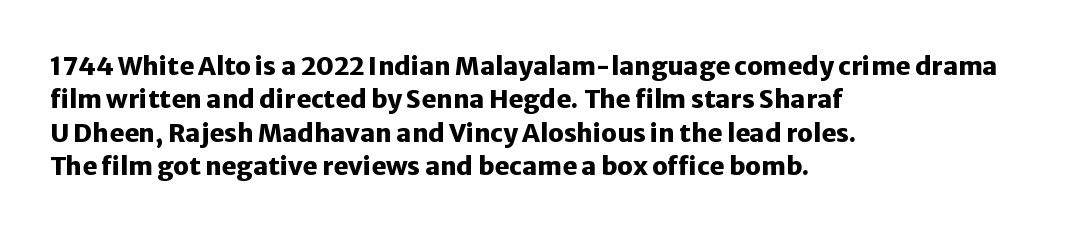
{"italic": "no", "bold": "yes", "underline": "no", "align": "left", "line_spacing": "normal", "line_spacing_ratio": 1.34, "letter_spacing": "normal", "letter_spacing_em": 0.0, "glyph_px": 25}
